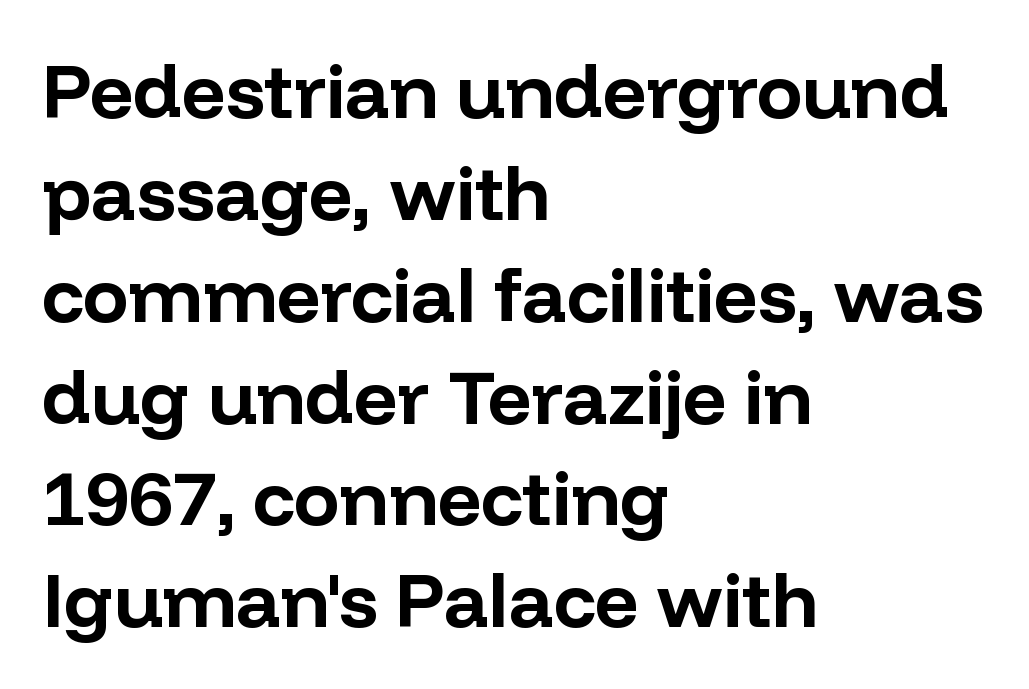
Q: Is the text bold? A: Yes.
Q: Is the text italic (slanted)? A: No, it is upright.
Q: Is the typeface a serif or a sans-serif typeface? A: Sans-serif.
Q: Is the text underlined? A: No.
Q: How is the paragraph aligned? A: Left-aligned.
Q: Is the spacing between letters normal or unusually wide? A: Normal.
Q: Is the spacing between lines tight, normal or loose? A: Normal.
Q: Width (condensed, normal, or wide)? A: Normal.
Q: Stroke contrast? A: Low.
Q: x-height? A: Medium.
Q: Monospaced? A: No.
